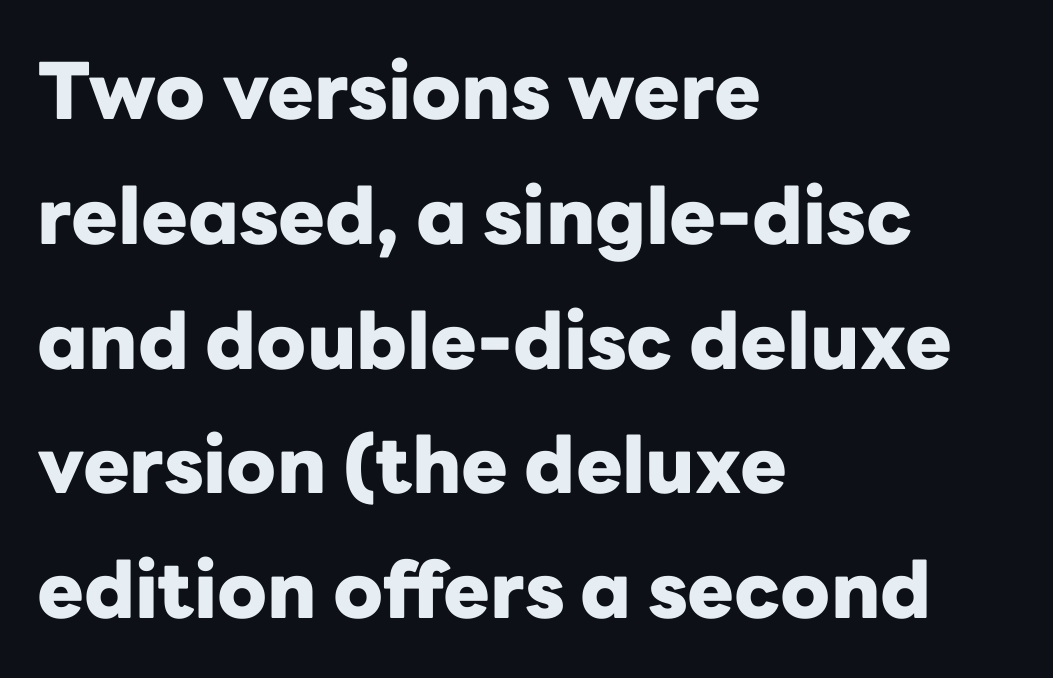
This sample keeps an unexceptional amount of space between lines. Caption: multi-line text, flush left, ragged right. Ordinary non-slanted type is in use. The rendering uses a bold face; every stroke is thick and dark. Think of a printed novel: that variable character pitch is what you see here.
